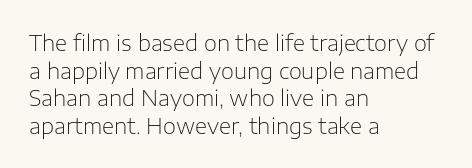
Q: Is the text bold? A: No.
Q: Is the text italic (slanted)? A: No, it is upright.
Q: Is the text underlined? A: No.
Q: How is the paragraph aligned? A: Left-aligned.
Q: Is the spacing between letters normal or unusually wide? A: Normal.
Q: Is the spacing between lines tight, normal or loose? A: Normal.
